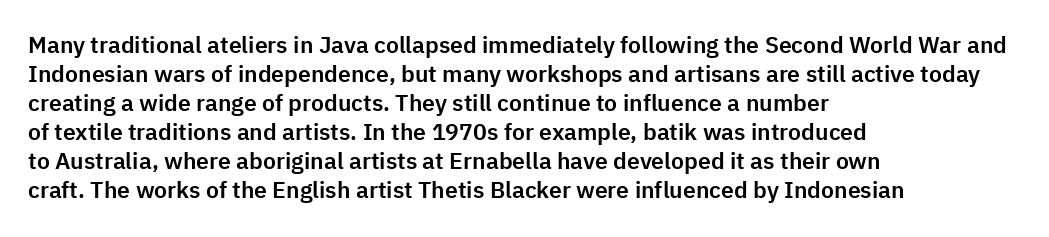
{"italic": "no", "underline": "no", "align": "left", "line_spacing": "normal", "line_spacing_ratio": 1.26, "letter_spacing": "normal", "letter_spacing_em": 0.0, "glyph_px": 23}
